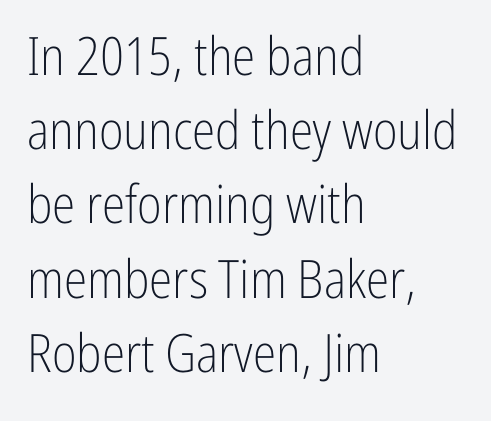
{"serif": "no", "italic": "no", "bold": "no", "weight": "light", "width": "condensed", "stroke_contrast": "low", "x_height": "medium", "monospaced": "no", "underline": "no", "align": "left", "line_spacing": "normal", "line_spacing_ratio": 1.4, "letter_spacing": "normal", "letter_spacing_em": 0.0, "glyph_px": 53}
